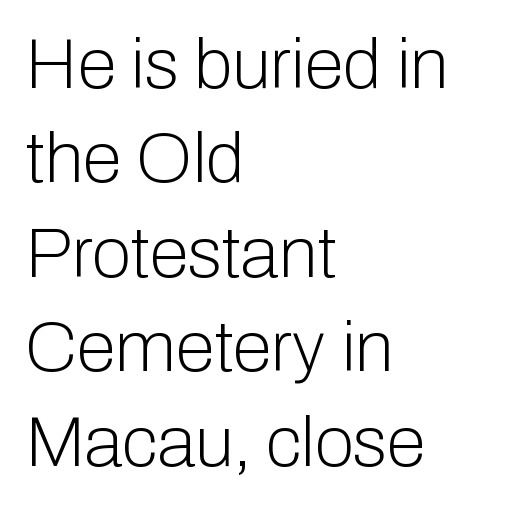
Typeset ragged right — the left edge is the straight one. Reading down the column, the eye jumps a familiar distance to each next line. Clear beneath every line of the passage. What stands out about the letter spacing? Nothing — it is the standard amount. The strokes are not fattened; the text isn't bold. You can tell from the bare stems that sans-serif type was used.
